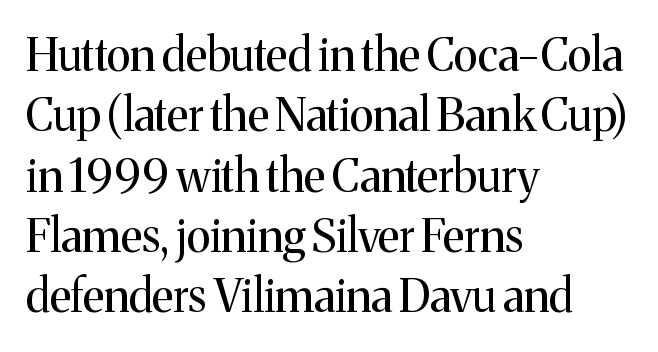
The image shows 45 px regular-weight serif type, upright; set left-aligned, normal line spacing (1.34x), normal letter spacing, not underlined; medium stroke contrast and a medium x-height.
